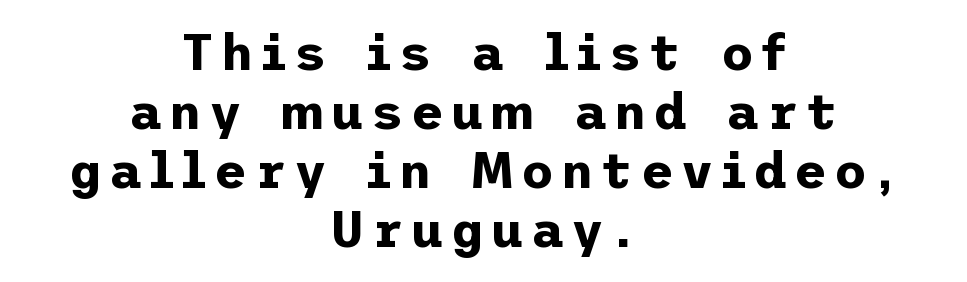
Anything drawn beneath the words? Only blank space. In terms of posture, this sample is upright. This rendering uses center alignment, leaving both contours irregular but symmetric. The typeface chosen for these lines omits serifs.
